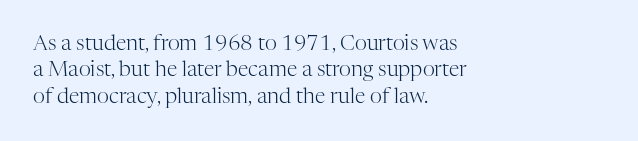
Q: Is the text bold? A: No.
Q: Is the text italic (slanted)? A: No, it is upright.
Q: Is the text underlined? A: No.
Q: How is the paragraph aligned? A: Left-aligned.
Q: Is the spacing between letters normal or unusually wide? A: Normal.
Q: Is the spacing between lines tight, normal or loose? A: Normal.
